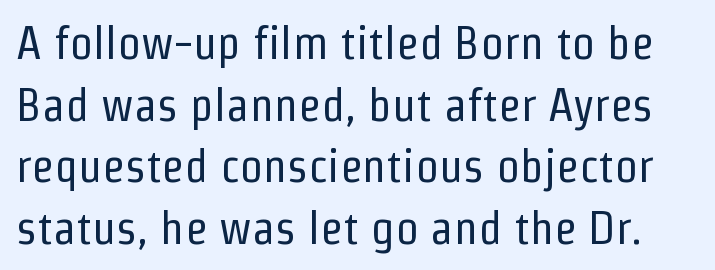
{"serif": "no", "italic": "no", "bold": "no", "weight": "regular", "width": "condensed", "stroke_contrast": "low", "x_height": "medium", "monospaced": "no", "underline": "no", "line_spacing": "normal", "line_spacing_ratio": 1.31, "letter_spacing": "normal", "letter_spacing_em": 0.0, "glyph_px": 47}
